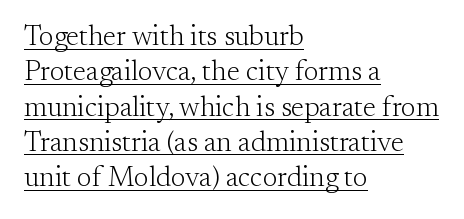
Small tapered or slab feet sit at the stroke ends, so this counts as serif. Quick note: underline on. Teacher's note: observe the even left margin — that is flush-left alignment. Look at the tracking — it's just the regular setting, nothing added.
